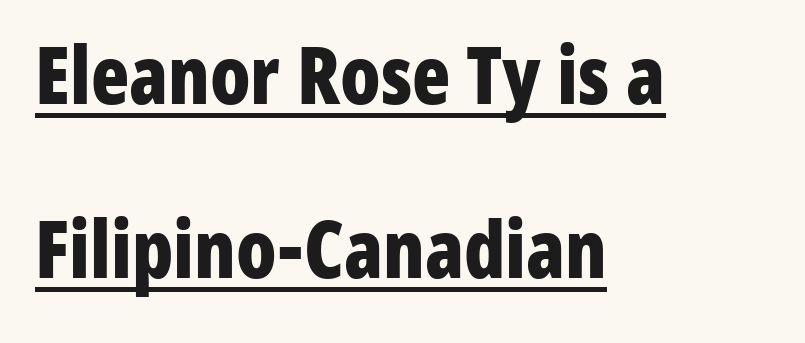
The image shows 79 px bold, condensed sans-serif type, upright; set left-aligned, loose line spacing (2.2x), normal letter spacing, underlined; low stroke contrast and a medium x-height.
